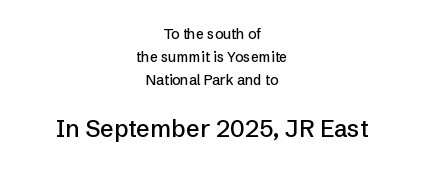
{"italic": "no", "underline": "no", "align": "center", "line_spacing": "normal", "line_spacing_ratio": 1.64, "letter_spacing": "normal", "letter_spacing_em": 0.0, "larger_block": "second", "size_ratio": 1.71, "glyph_px": 24}
